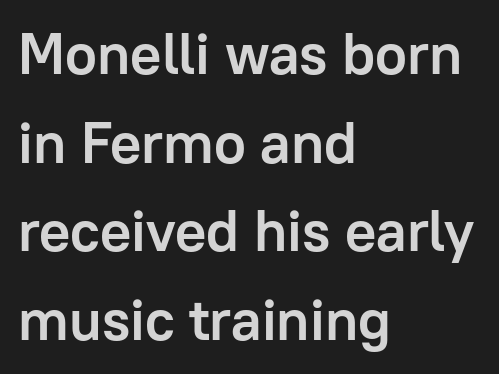
The image shows 58 px semibold sans-serif type, upright; set left-aligned, normal line spacing (1.53x), normal letter spacing, not underlined; low stroke contrast and a medium x-height.
